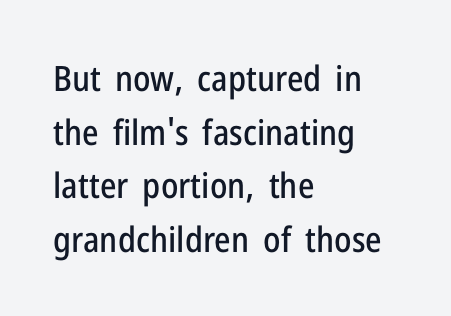
Q: Is the text italic (slanted)? A: No, it is upright.
Q: Is the typeface a serif or a sans-serif typeface? A: Sans-serif.
Q: Is the text underlined? A: No.
Q: How is the paragraph aligned? A: Left-aligned.
Q: Is the spacing between letters normal or unusually wide? A: Normal.
Q: Is the spacing between lines tight, normal or loose? A: Normal.
Q: Width (condensed, normal, or wide)? A: Condensed.
Q: Stroke contrast? A: Low.
Q: x-height? A: Medium.
Q: Monospaced? A: No.
